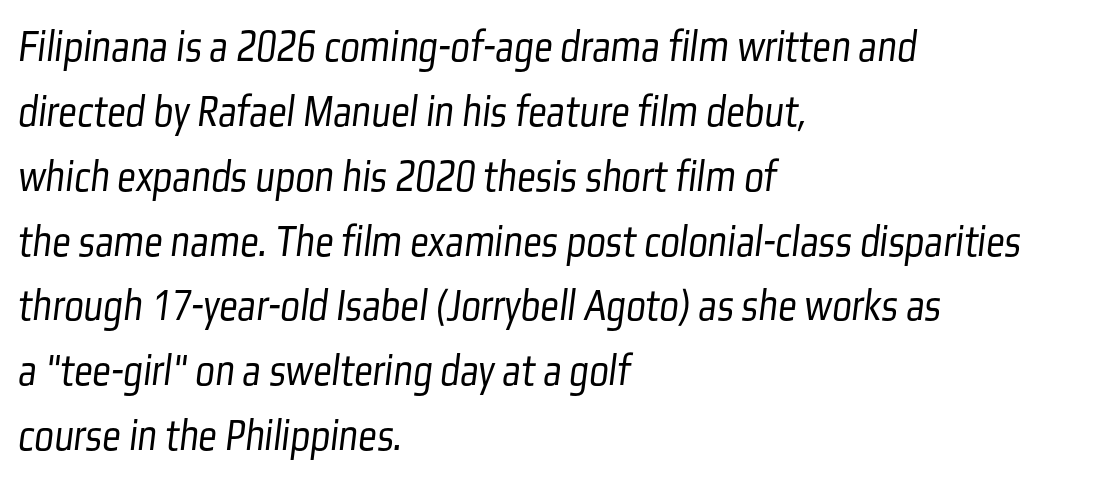
The image shows 46 px light, condensed sans-serif type; set left-aligned, normal line spacing (1.41x), normal letter spacing, not underlined; low stroke contrast and a medium x-height.
